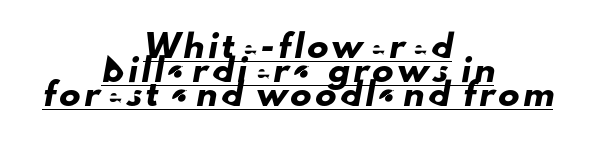
{"underline": "yes", "align": "center", "line_spacing": "tight", "line_spacing_ratio": 1.14, "glyph_px": 21}
